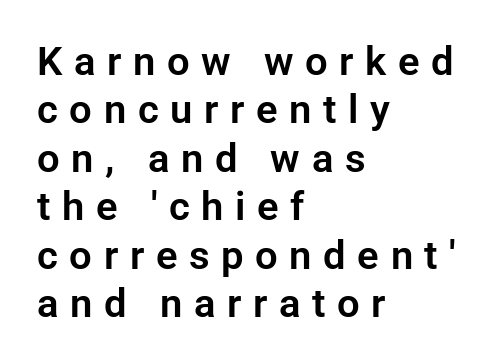
The image shows 40 px sans-serif type, upright; set left-aligned, line spacing 1.21x, unusually wide letter spacing (+0.29 em), not underlined; low stroke contrast and a medium x-height.
